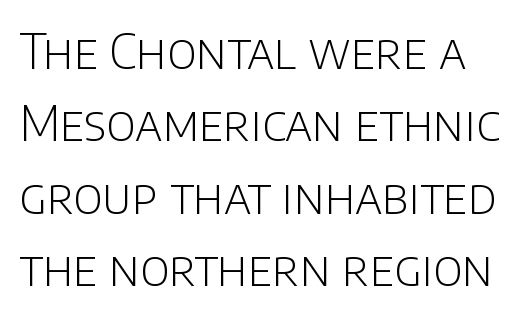
Ordinary non-slanted type is in use. Check where the strokes stop: nothing finishes them off — pure sans. Evenly set lines give the paragraph a standard silhouette. The horizontal fit of the characters is conventional and even. Rule under the text: the space is simply empty.
